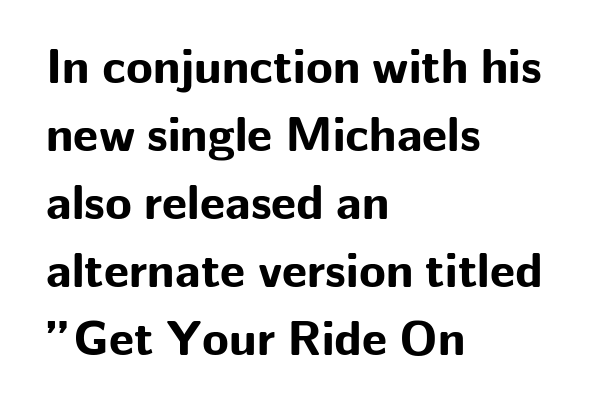
{"serif": "no", "italic": "no", "bold": "yes", "weight": "bold", "width": "normal", "stroke_contrast": "low", "x_height": "medium", "monospaced": "no", "underline": "no", "align": "left", "line_spacing": "normal", "line_spacing_ratio": 1.39, "letter_spacing": "normal", "letter_spacing_em": 0.0, "glyph_px": 49}
